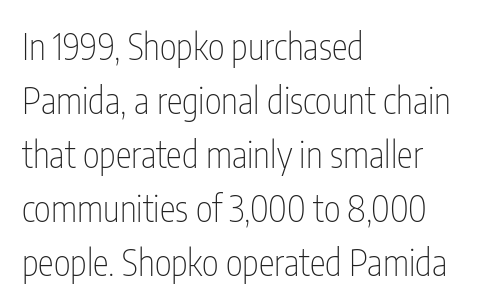
{"serif": "no", "italic": "no", "bold": "no", "weight": "thin", "width": "condensed", "stroke_contrast": "low", "x_height": "medium", "monospaced": "no", "underline": "no", "align": "left", "line_spacing": "normal", "line_spacing_ratio": 1.5, "letter_spacing": "normal", "letter_spacing_em": 0.0, "glyph_px": 36}
